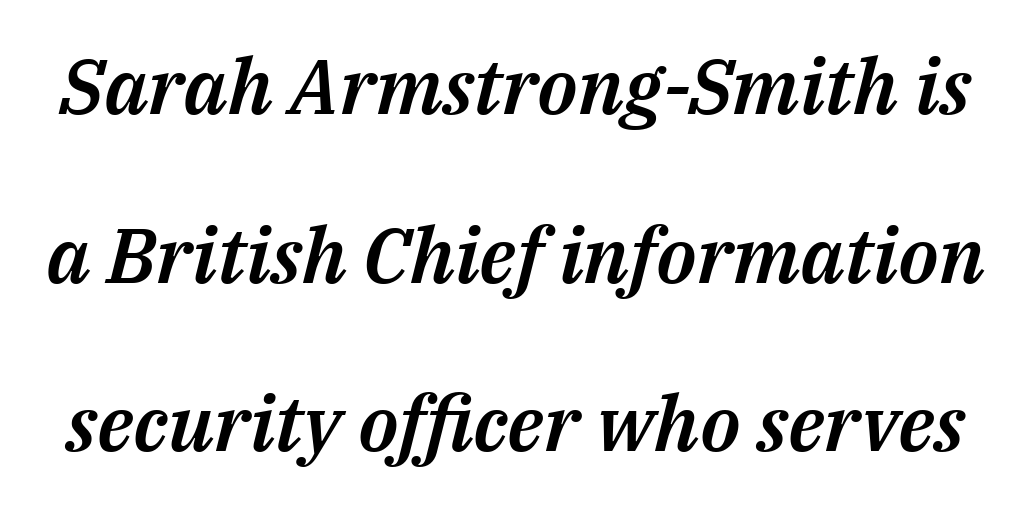
The image shows 77 px text type, italic (leaning right); set loose line spacing (2.19x), normal letter spacing, not underlined; medium stroke contrast and a medium x-height.
